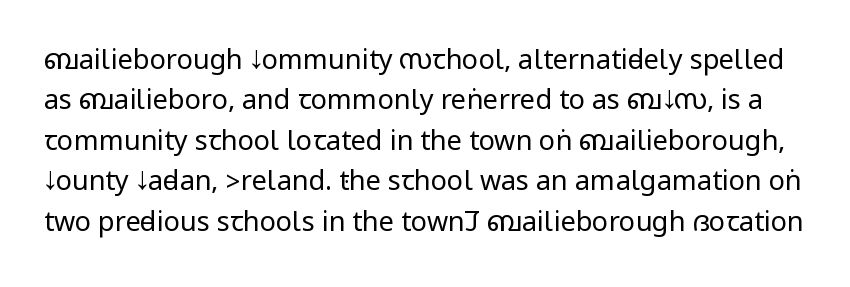
Q: Is the text bold? A: No.
Q: Is the text italic (slanted)? A: No, it is upright.
Q: Is the text underlined? A: No.
Q: Is the spacing between letters normal or unusually wide? A: Normal.
Q: Is the spacing between lines tight, normal or loose? A: Normal.
